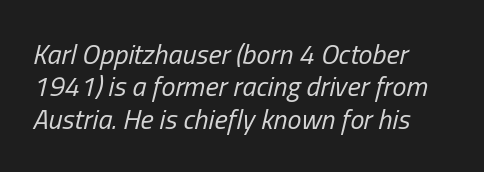
This rendering leaves character spacing at its baseline value. Horizontally, the lines are justified to the leading edge only. Stroke thickness stays within the range of a standard reading face or lighter. Varying glyph widths throughout — classic text-font behaviour.
